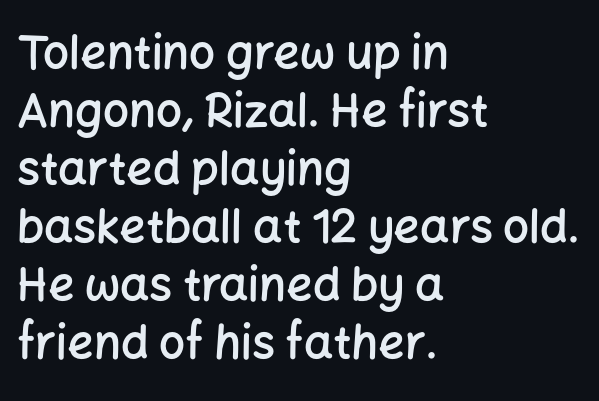
{"serif": "no", "italic": "no", "bold": "semi", "weight": "semibold", "width": "normal", "stroke_contrast": "low", "x_height": "medium", "monospaced": "no", "underline": "no", "align": "left", "line_spacing": "normal", "line_spacing_ratio": 1.26, "letter_spacing": "normal", "letter_spacing_em": 0.0, "glyph_px": 46}
